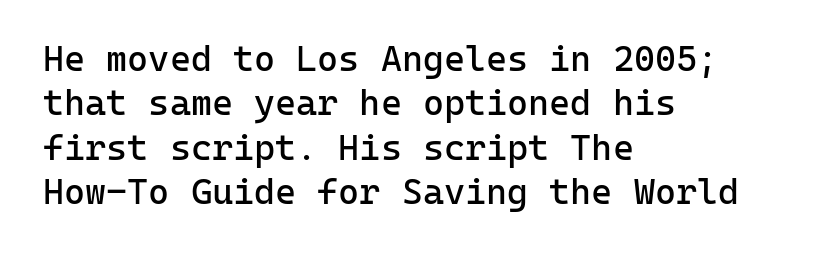
Q: Is the text bold? A: No.
Q: Is the text italic (slanted)? A: No, it is upright.
Q: Is the typeface a serif or a sans-serif typeface? A: Sans-serif.
Q: Is the text underlined? A: No.
Q: How is the paragraph aligned? A: Left-aligned.
Q: Is the spacing between letters normal or unusually wide? A: Normal.
Q: Width (condensed, normal, or wide)? A: Normal.
Q: Stroke contrast? A: Low.
Q: x-height? A: Medium.
Q: Monospaced? A: Yes.
